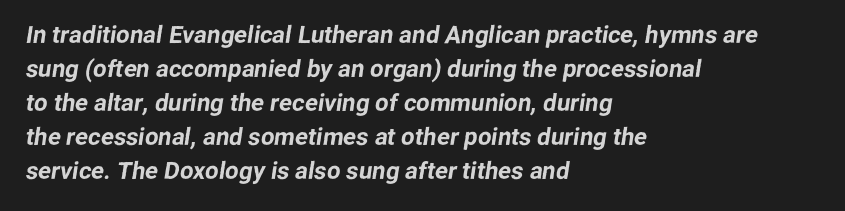
Q: Is the text underlined? A: No.
Q: How is the paragraph aligned? A: Left-aligned.
Q: Is the spacing between letters normal or unusually wide? A: Normal.
Q: Is the spacing between lines tight, normal or loose? A: Normal.
